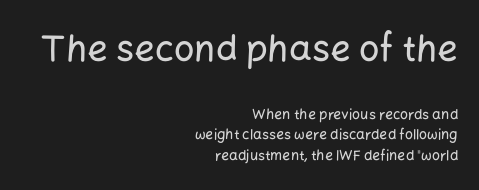
Q: Is the text italic (slanted)? A: No, it is upright.
Q: Is the typeface a serif or a sans-serif typeface? A: Sans-serif.
Q: Is the text underlined? A: No.
Q: How is the paragraph aligned? A: Right-aligned.
Q: Is the spacing between letters normal or unusually wide? A: Normal.
Q: Is the spacing between lines tight, normal or loose? A: Normal.
Q: Which block of text is set in a larger size, the first (top) or the second (bottom)? A: The first (top) one.
Q: Width (condensed, normal, or wide)? A: Normal.
Q: Stroke contrast? A: Low.
Q: x-height? A: Medium.
Q: Monospaced? A: No.
